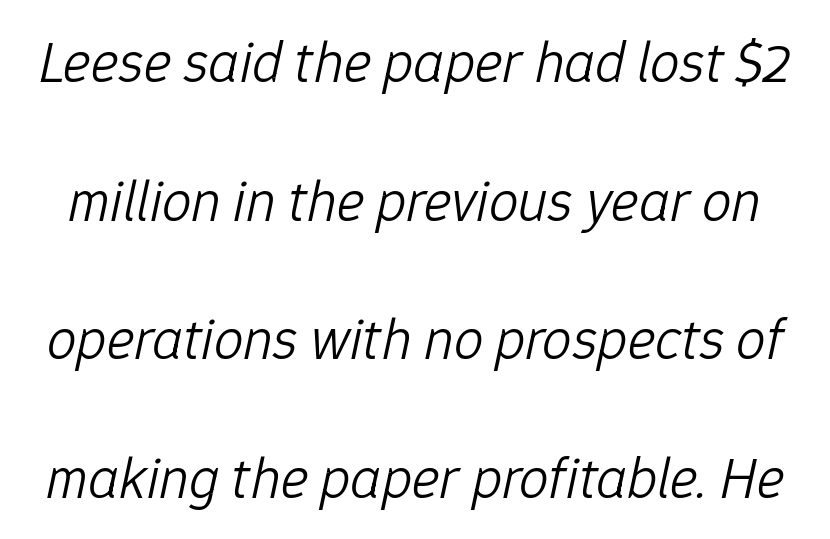
The string is rendered with underlining switched off. Do the characters align in a grid? No, the font is proportional. A typesetter would call this zero additional tracking. This block would shrink considerably if given ordinary leading; it's expanded now. Stems here are at most as thick as an everyday book face. The glyphs look as if they've been sheared to an angle.
